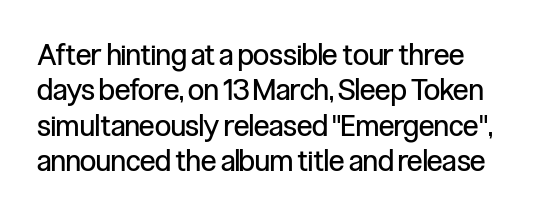
A roman cut, with each character standing at attention. Words float on clear page, feet unadorned. Compared with typical body copy, the letter spacing here is the same. Grotesque or geometric, the face here clearly has no serifs. Is this a fixed-width face? No — the glyphs have proportional, varying widths. The letters look calm and open, with moderate or lighter stems.
